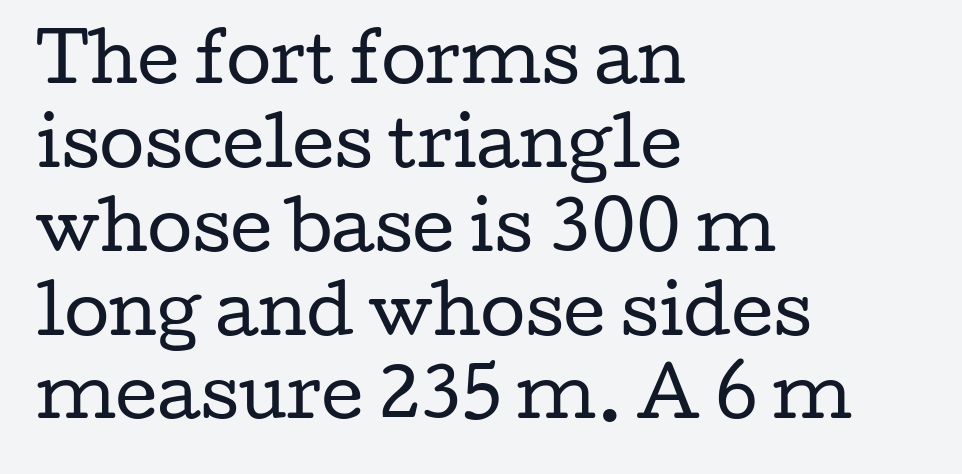
How would I describe the line gaps? Plain and ordinary. Yep, those are serifs on the letters. These lines were composed using upright roman letters. The passage shown is typed in a proportional face where columns would drift.
